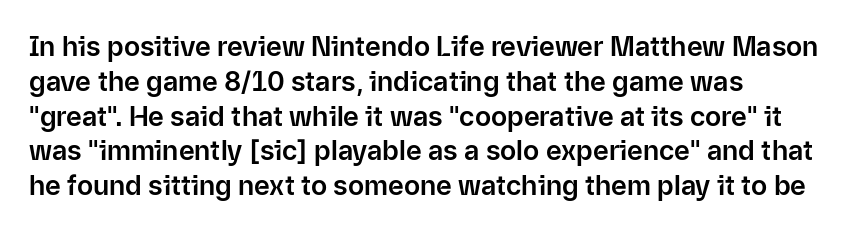
{"italic": "no", "underline": "no", "line_spacing": "normal", "line_spacing_ratio": 1.29, "letter_spacing": "normal", "letter_spacing_em": 0.0, "glyph_px": 27}
